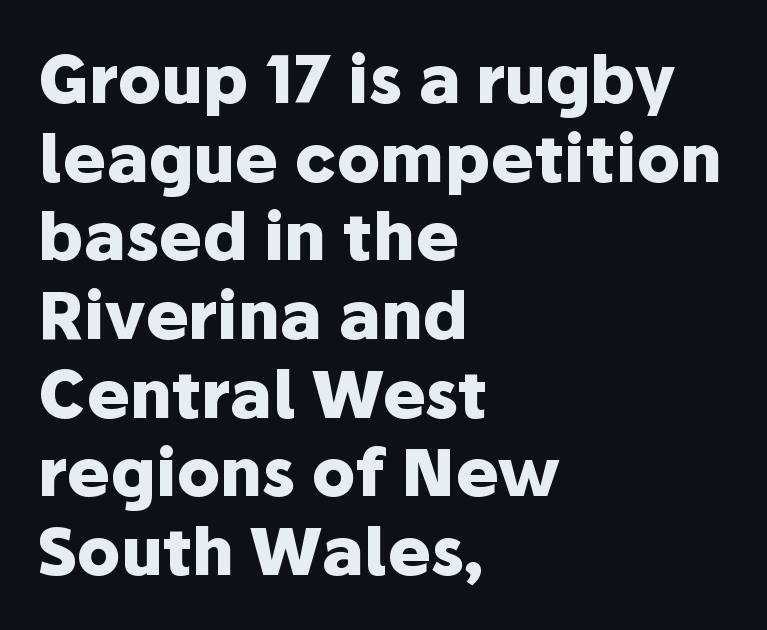
If you drew a ruler down the left edge, every line would touch it. This is roman type, the default non-slanted kind. The words here are not underlined. In terms of weight, the rendering is a true, heavy bold. Nope, no serifs anywhere on these letters.
